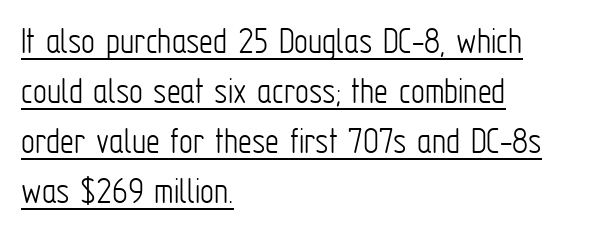
The image shows 39 px light, condensed sans-serif type, upright; set left-aligned, normal line spacing (1.28x), normal letter spacing, underlined; low stroke contrast and a medium x-height.
